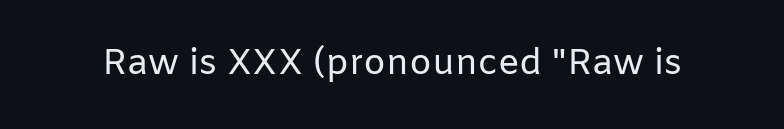
Is this a fixed-width face? No — the glyphs have proportional, varying widths. Vertical strokes here are truly vertical. Glance below the letters and you will spot only blank space. The face used here is a sans, in the tradition of grotesques and geometrics. The face looks like a standard text weight, possibly lighter. Short note: letters normally spaced.
